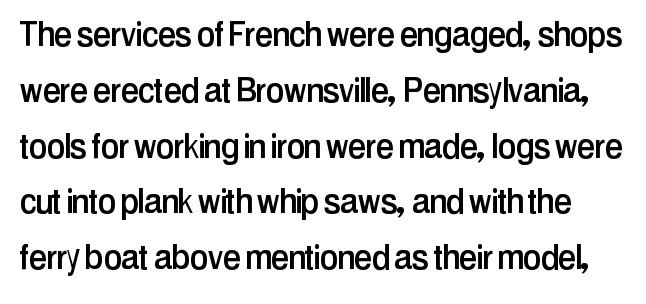
{"serif": "no", "italic": "no", "width": "condensed", "stroke_contrast": "low", "x_height": "medium", "monospaced": "no", "underline": "no", "line_spacing": "normal", "line_spacing_ratio": 1.36, "letter_spacing": "normal", "letter_spacing_em": 0.0, "glyph_px": 41}
